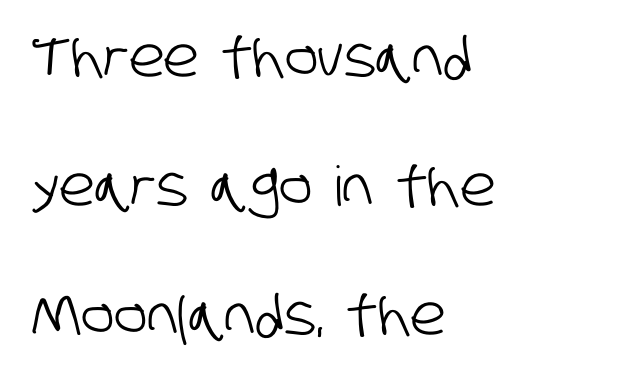
The image shows 55 px condensed sans-serif type; set left-aligned, loose line spacing (2.35x), normal letter spacing, not underlined; low stroke contrast and a large x-height.
